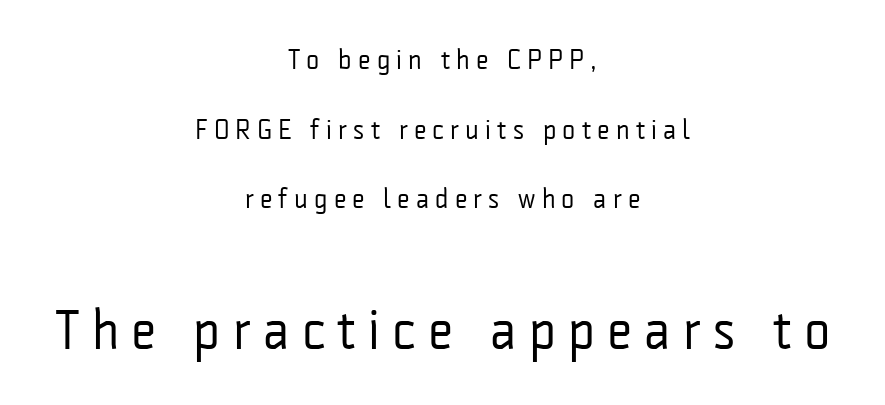
The image shows 56 px regular-weight, condensed sans-serif type, upright; set centered, loose line spacing (2.49x), unusually wide letter spacing (+0.22 em), not underlined; the second (bottom) block is 2.0x larger; low stroke contrast and a medium x-height.
